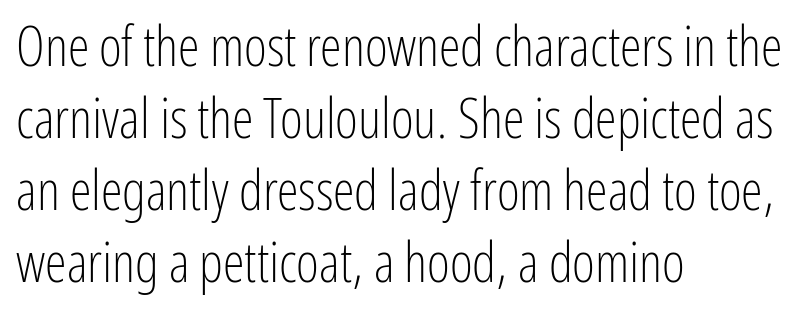
The image shows 55 px light, condensed sans-serif type, upright; set left-aligned, normal line spacing (1.31x), normal letter spacing, not underlined; low stroke contrast and a medium x-height.
